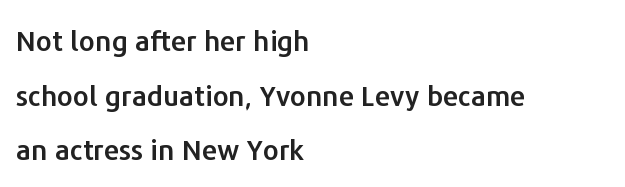
{"serif": "no", "italic": "no", "width": "normal", "stroke_contrast": "low", "x_height": "medium", "monospaced": "no", "underline": "no", "align": "left", "line_spacing": "loose", "line_spacing_ratio": 1.95, "letter_spacing": "normal", "letter_spacing_em": 0.0, "glyph_px": 28}
